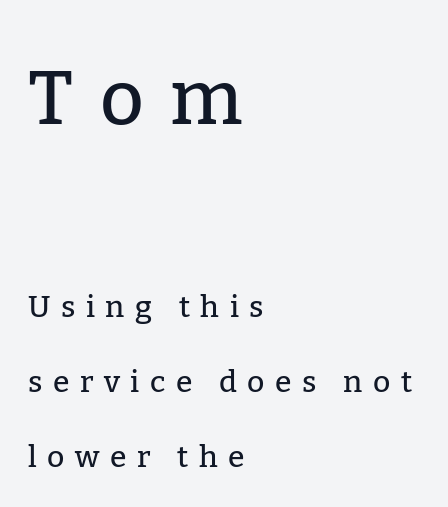
Q: Is the text italic (slanted)? A: No, it is upright.
Q: Is the typeface a serif or a sans-serif typeface? A: Serif.
Q: Is the text underlined? A: No.
Q: How is the paragraph aligned? A: Left-aligned.
Q: Is the spacing between letters normal or unusually wide? A: Unusually wide.
Q: Is the spacing between lines tight, normal or loose? A: Loose.
Q: Which block of text is set in a larger size, the first (top) or the second (bottom)? A: The first (top) one.
Q: Width (condensed, normal, or wide)? A: Normal.
Q: Stroke contrast? A: Low.
Q: x-height? A: Medium.
Q: Monospaced? A: No.
